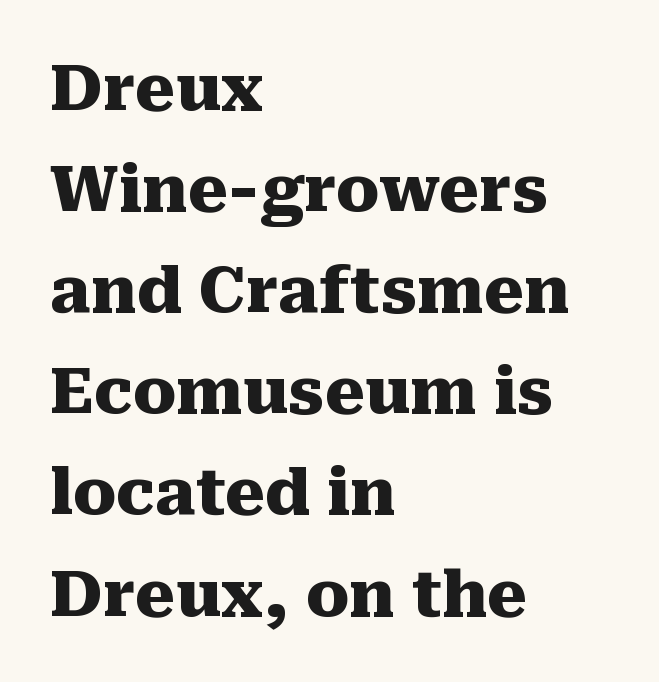
The image shows 64 px heavy serif type, upright; set left-aligned, normal line spacing (1.58x), normal letter spacing, not underlined; medium stroke contrast and a medium x-height.
